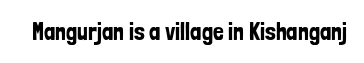
Observe the ordinary spacing: letters are neighbours, not strangers. Underline: absent. Rendered with straight, roman letterforms.
